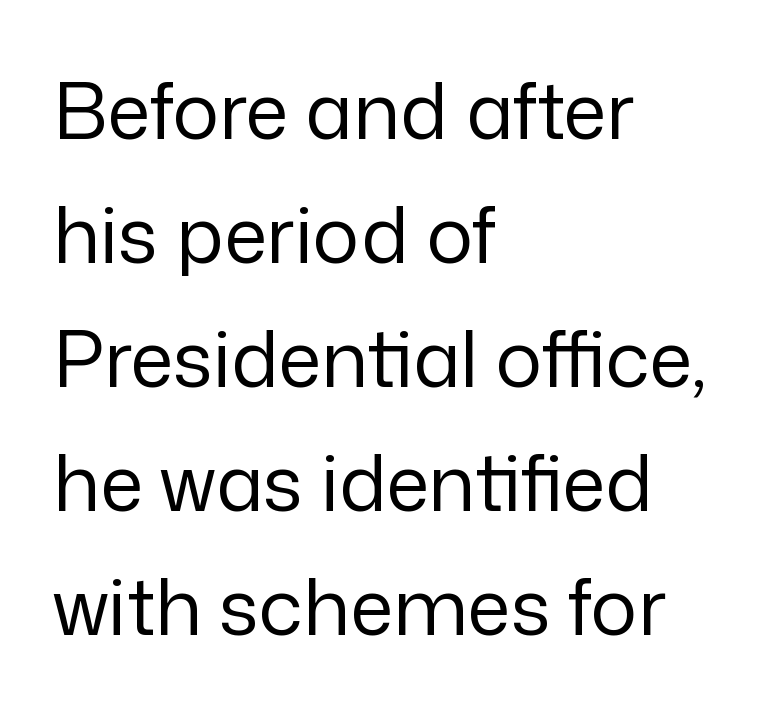
The image shows 78 px regular-weight sans-serif type, upright; set left-aligned, normal line spacing (1.59x), normal letter spacing, not underlined; low stroke contrast and a medium x-height.
